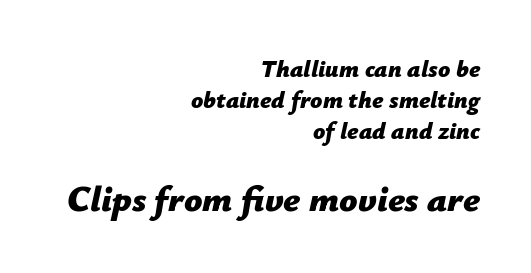
Q: Is the text bold? A: Yes.
Q: Is the text italic (slanted)? A: Yes, it leans right by about 12 degrees.
Q: Is the text underlined? A: No.
Q: How is the paragraph aligned? A: Right-aligned.
Q: Is the spacing between letters normal or unusually wide? A: Normal.
Q: Is the spacing between lines tight, normal or loose? A: Normal.
Q: Which block of text is set in a larger size, the first (top) or the second (bottom)? A: The second (bottom) one.
Q: Width (condensed, normal, or wide)? A: Normal.
Q: Stroke contrast? A: Low.
Q: x-height? A: Medium.
Q: Monospaced? A: No.
